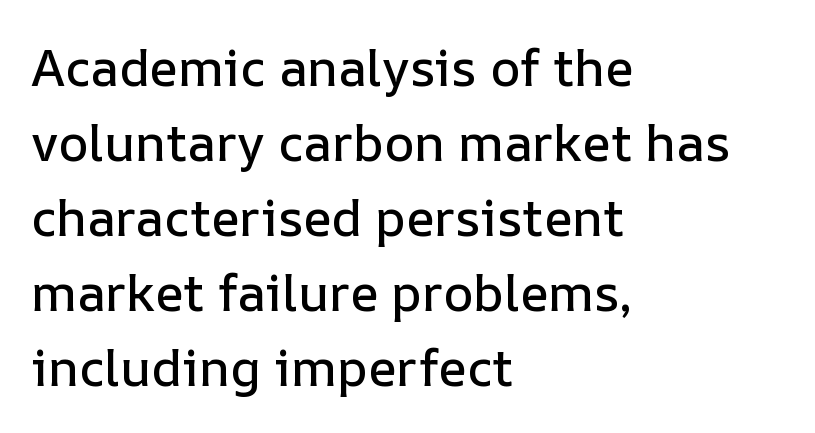
{"italic": "no", "width": "normal", "stroke_contrast": "low", "x_height": "medium", "monospaced": "no", "underline": "no", "align": "left", "line_spacing": "normal", "line_spacing_ratio": 1.47, "letter_spacing": "normal", "letter_spacing_em": 0.0, "glyph_px": 51}
